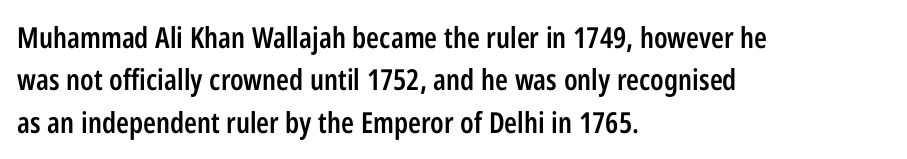
Q: Is the text bold? A: Semi-bold.
Q: Is the text italic (slanted)? A: No, it is upright.
Q: Is the typeface a serif or a sans-serif typeface? A: Sans-serif.
Q: Is the text underlined? A: No.
Q: How is the paragraph aligned? A: Left-aligned.
Q: Is the spacing between letters normal or unusually wide? A: Normal.
Q: Is the spacing between lines tight, normal or loose? A: Normal.
Q: Width (condensed, normal, or wide)? A: Condensed.
Q: Stroke contrast? A: Low.
Q: x-height? A: Medium.
Q: Monospaced? A: No.
